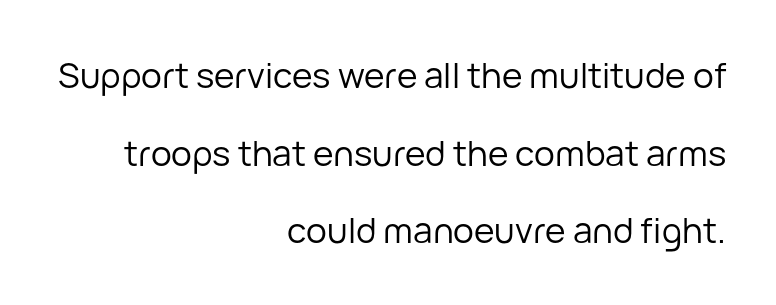
Proportional: the letters do not fall into vertical columns. Letterform terminals end flat and unadorned throughout the passage. No extra ink here — the face is not bold. Unmarked baselines from the first word to the last. Horizontally, the lines are justified to the trailing edge only.
